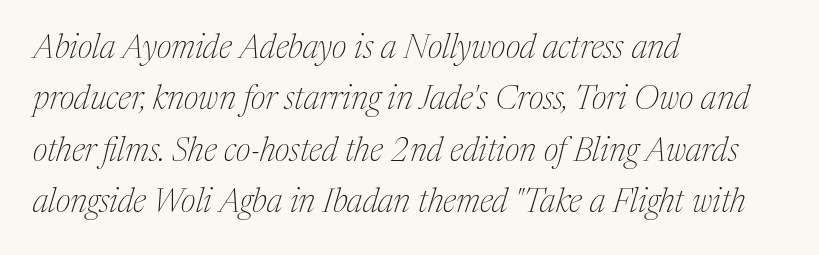
{"serif": "yes", "italic": "yes", "lean": "right", "slant_degrees": 17, "bold": "no", "weight": "thin", "width": "normal", "stroke_contrast": "medium", "x_height": "medium", "monospaced": "no", "underline": "no", "align": "left", "line_spacing": "normal", "line_spacing_ratio": 1.56, "letter_spacing": "normal", "letter_spacing_em": 0.0, "glyph_px": 33}
